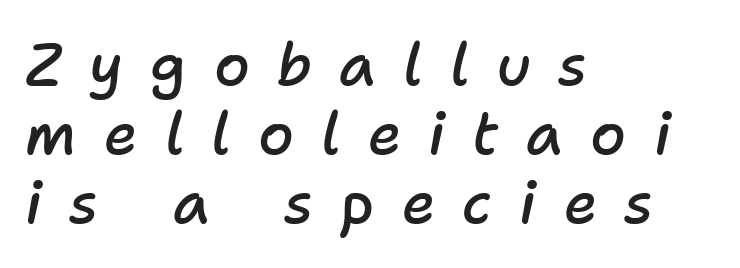
Q: Is the text bold? A: Semi-bold.
Q: Is the text italic (slanted)? A: Yes, it leans right by about 11 degrees.
Q: Is the text underlined? A: No.
Q: How is the paragraph aligned? A: Left-aligned.
Q: Is the spacing between letters normal or unusually wide? A: Unusually wide.
Q: Width (condensed, normal, or wide)? A: Normal.
Q: Stroke contrast? A: Low.
Q: x-height? A: Medium.
Q: Monospaced? A: No.
